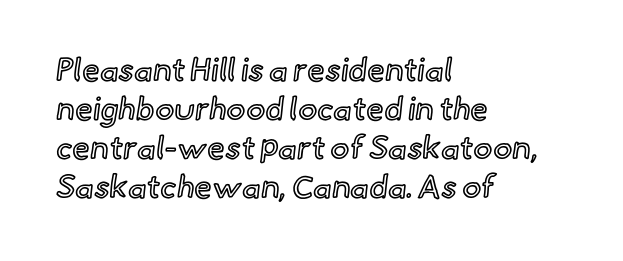
Q: Is the text italic (slanted)? A: Yes.
Q: Is the text underlined? A: No.
Q: How is the paragraph aligned? A: Left-aligned.
Q: Is the spacing between letters normal or unusually wide? A: Normal.
Q: Width (condensed, normal, or wide)? A: Normal.
Q: x-height? A: Small.
Q: Monospaced? A: No.
